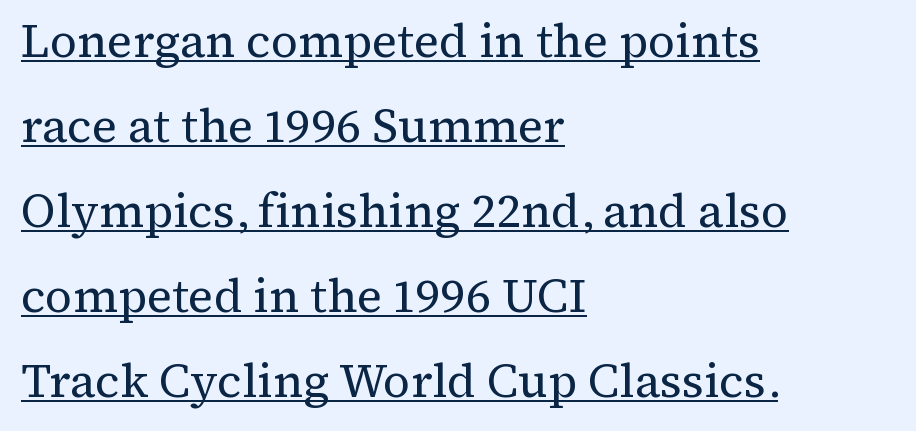
{"serif": "yes", "italic": "no", "bold": "no", "weight": "regular", "width": "normal", "stroke_contrast": "medium", "x_height": "medium", "monospaced": "no", "underline": "yes", "align": "left", "line_spacing_ratio": 1.81, "letter_spacing": "normal", "letter_spacing_em": 0.0, "glyph_px": 47}
